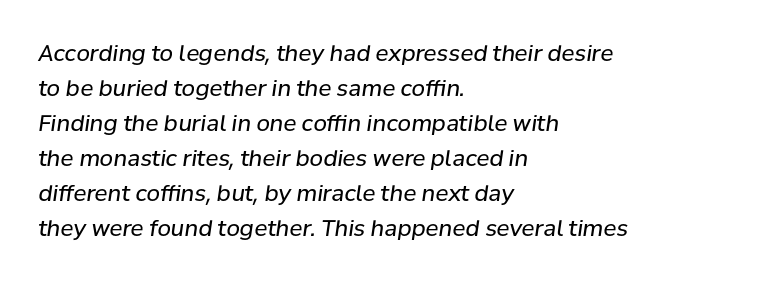
The image shows 22 px text type, italic (leaning right); set left-aligned, normal line spacing (1.59x), normal letter spacing, not underlined.
